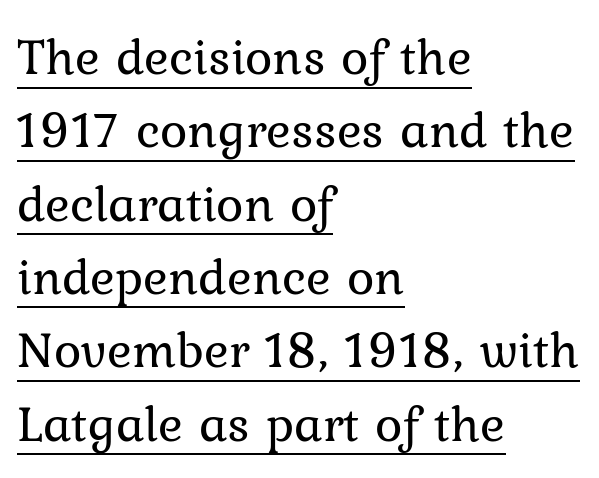
{"serif": "yes", "italic": "no", "bold": "no", "weight": "regular", "width": "normal", "stroke_contrast": "low", "x_height": "medium", "monospaced": "no", "underline": "yes", "align": "left", "line_spacing": "normal", "line_spacing_ratio": 1.41, "letter_spacing": "normal", "letter_spacing_em": 0.0, "glyph_px": 52}
